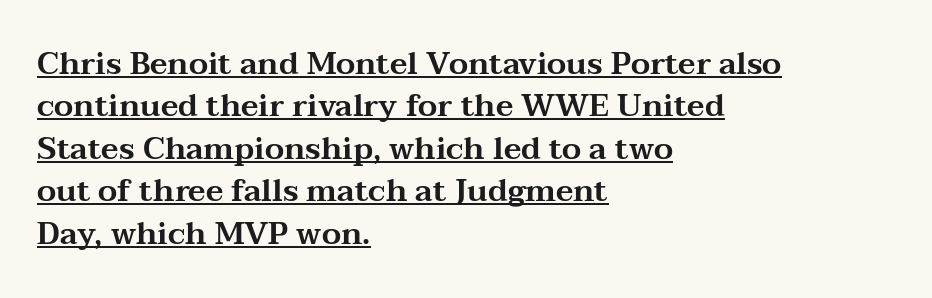
Q: Is the text italic (slanted)? A: No, it is upright.
Q: Is the typeface a serif or a sans-serif typeface? A: Serif.
Q: Is the text underlined? A: Yes.
Q: How is the paragraph aligned? A: Left-aligned.
Q: Is the spacing between letters normal or unusually wide? A: Normal.
Q: Is the spacing between lines tight, normal or loose? A: Normal.
Q: Width (condensed, normal, or wide)? A: Wide.
Q: Stroke contrast? A: Medium.
Q: x-height? A: Medium.
Q: Monospaced? A: No.
